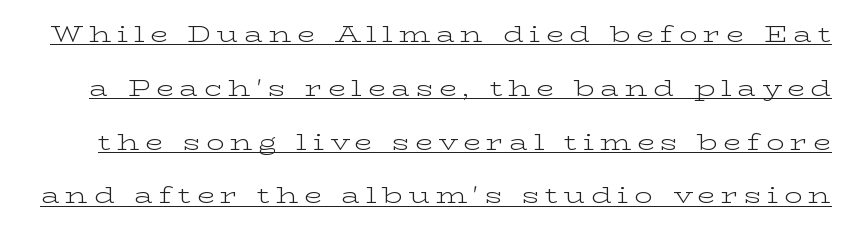
Q: Is the text bold? A: No.
Q: Is the text italic (slanted)? A: No, it is upright.
Q: Is the text underlined? A: Yes.
Q: Is the spacing between letters normal or unusually wide? A: Unusually wide.
Q: Is the spacing between lines tight, normal or loose? A: Loose.
